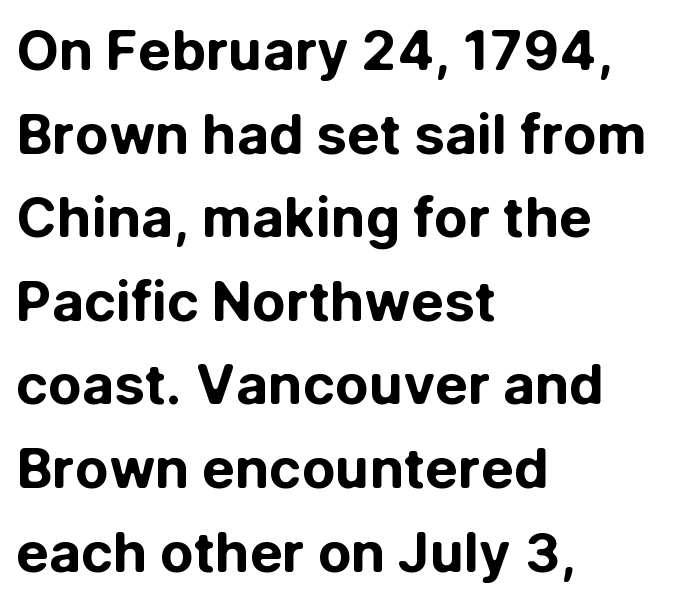
Q: Is the text bold? A: Yes.
Q: Is the text italic (slanted)? A: No, it is upright.
Q: Is the typeface a serif or a sans-serif typeface? A: Sans-serif.
Q: Is the text underlined? A: No.
Q: How is the paragraph aligned? A: Left-aligned.
Q: Is the spacing between letters normal or unusually wide? A: Normal.
Q: Is the spacing between lines tight, normal or loose? A: Normal.
Q: Width (condensed, normal, or wide)? A: Normal.
Q: Stroke contrast? A: Low.
Q: x-height? A: Medium.
Q: Monospaced? A: No.
